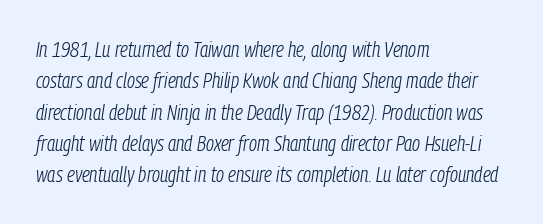
The line-height multiplier appears to be the usual default. In terms of posture, this sample is oblique. The rendering keeps characters at their native spacing. The compositor pushed each line to the left boundary. Stems here are at most as thick as an everyday book face.
